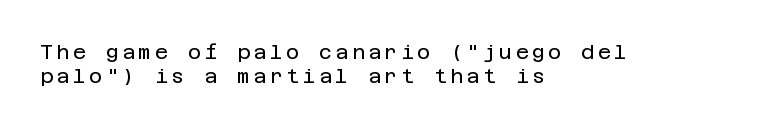
{"italic": "no", "bold": "no", "underline": "no", "align": "left", "line_spacing_ratio": 1.21, "glyph_px": 20}
